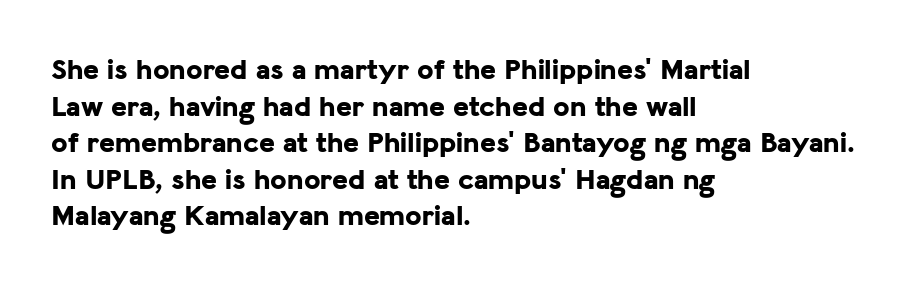
The image shows 30 px bold sans-serif type, upright; set left-aligned, line spacing 1.22x, normal letter spacing, not underlined; low stroke contrast and a medium x-height.
